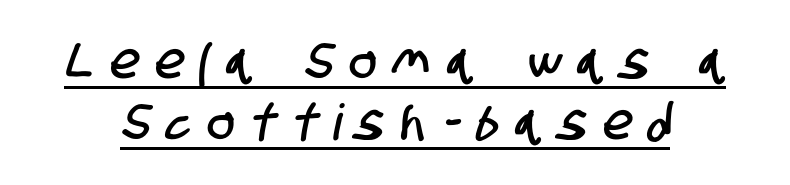
Q: Is the typeface a serif or a sans-serif typeface? A: Sans-serif.
Q: Is the text underlined? A: Yes.
Q: Is the spacing between letters normal or unusually wide? A: Unusually wide.
Q: Width (condensed, normal, or wide)? A: Condensed.
Q: Stroke contrast? A: Low.
Q: x-height? A: Large.
Q: Monospaced? A: No.
